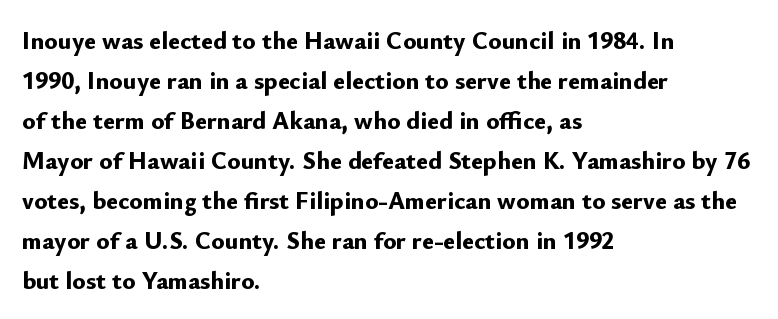
The image shows 25 px bold type, upright; set left-aligned, normal line spacing (1.6x), normal letter spacing, not underlined.
